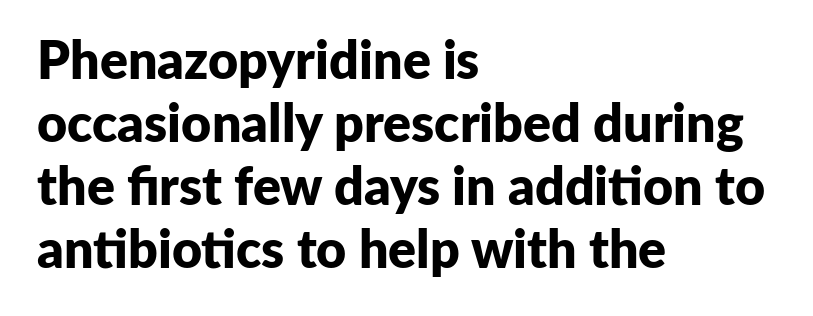
Q: Is the text bold? A: Yes.
Q: Is the text italic (slanted)? A: No, it is upright.
Q: Is the typeface a serif or a sans-serif typeface? A: Sans-serif.
Q: Is the text underlined? A: No.
Q: How is the paragraph aligned? A: Left-aligned.
Q: Is the spacing between letters normal or unusually wide? A: Normal.
Q: Width (condensed, normal, or wide)? A: Normal.
Q: Stroke contrast? A: Low.
Q: x-height? A: Medium.
Q: Monospaced? A: No.
